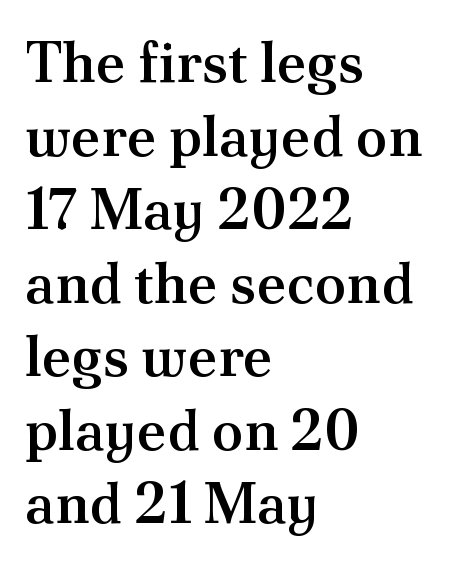
{"serif": "yes", "italic": "no", "bold": "semi", "weight": "semibold", "width": "normal", "stroke_contrast": "medium", "x_height": "small", "monospaced": "no", "underline": "no", "align": "left", "line_spacing": "normal", "line_spacing_ratio": 1.29, "letter_spacing": "normal", "letter_spacing_em": 0.0, "glyph_px": 57}
